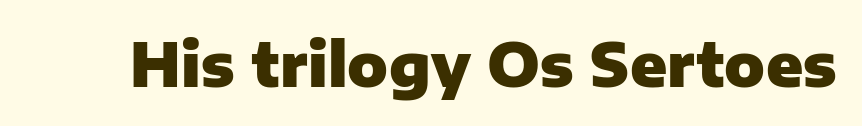
Q: Is the text bold? A: Yes.
Q: Is the text italic (slanted)? A: No, it is upright.
Q: Is the typeface a serif or a sans-serif typeface? A: Sans-serif.
Q: Is the text underlined? A: No.
Q: Is the spacing between letters normal or unusually wide? A: Normal.
Q: Width (condensed, normal, or wide)? A: Normal.
Q: Stroke contrast? A: Low.
Q: x-height? A: Medium.
Q: Monospaced? A: No.
